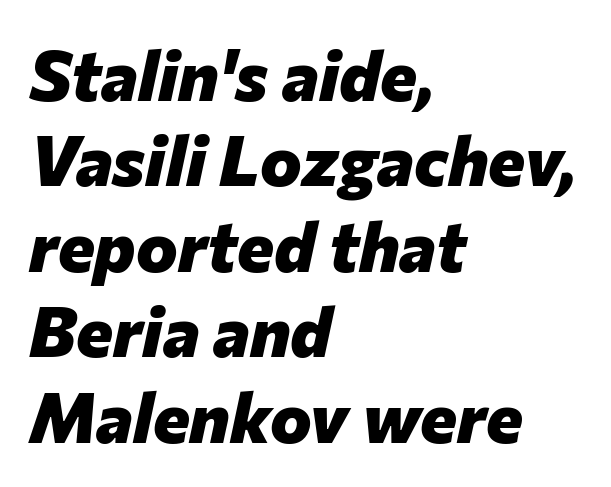
{"italic": "yes", "lean": "right", "slant_degrees": 12, "bold": "yes", "weight": "heavy", "width": "normal", "stroke_contrast": "low", "x_height": "medium", "monospaced": "no", "underline": "no", "align": "left", "line_spacing_ratio": 1.22, "letter_spacing": "normal", "letter_spacing_em": 0.0, "glyph_px": 70}
